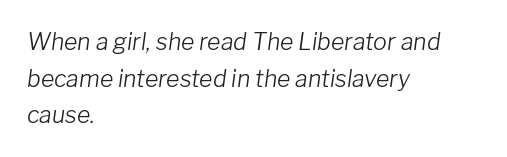
The passage shown leans; its letterforms are oblique. Does the copy run flush right? No — it runs flush left. Just letters on the line, the space beneath them empty. Stems here are at most as thick as an everyday book face. This sample uses plain, unmodified letter spacing.
